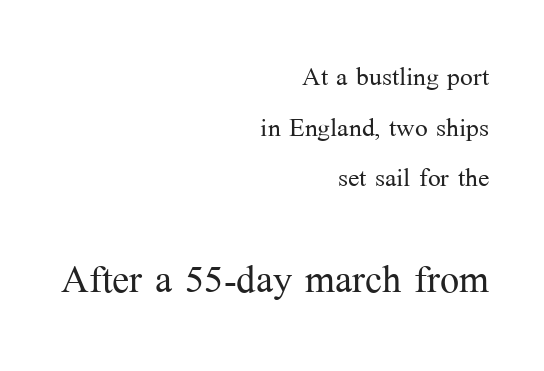
Letterform terminals end in serifs throughout the passage. The weight tops out at a normal text grade. You could not count columns in this text — the font is proportionally spaced. Typeset ragged left — the right edge is the straight one. The later block is typeset at a bigger size than the earlier block. Ascenders rise straight up at ninety degrees.
